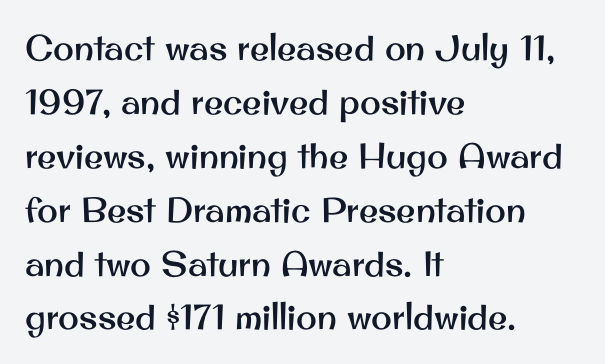
The image shows 35 px sans-serif type, upright; set left-aligned, normal line spacing (1.54x), normal letter spacing, not underlined; medium stroke contrast and a small x-height.
